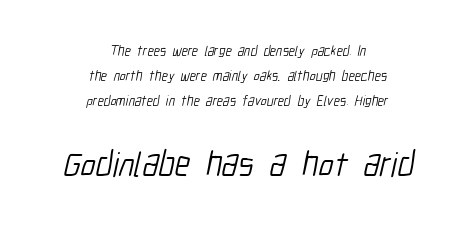
Q: Is the text bold? A: No.
Q: Is the typeface a serif or a sans-serif typeface? A: Sans-serif.
Q: Is the text underlined? A: No.
Q: How is the paragraph aligned? A: Centered.
Q: Is the spacing between letters normal or unusually wide? A: Normal.
Q: Which block of text is set in a larger size, the first (top) or the second (bottom)? A: The second (bottom) one.
Q: Width (condensed, normal, or wide)? A: Condensed.
Q: Stroke contrast? A: Low.
Q: x-height? A: Medium.
Q: Monospaced? A: No.
